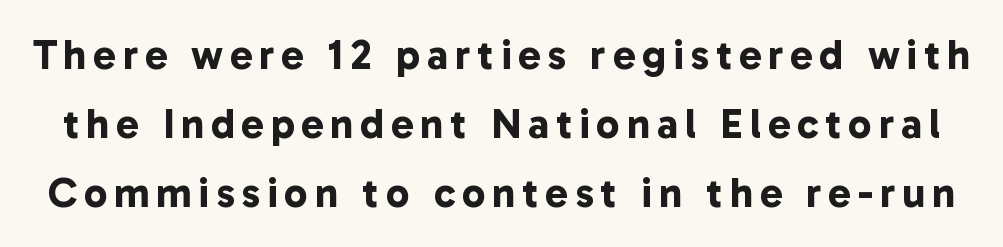
Q: Is the text bold? A: Yes.
Q: Is the typeface a serif or a sans-serif typeface? A: Sans-serif.
Q: Is the text underlined? A: No.
Q: Is the spacing between lines tight, normal or loose? A: Normal.
Q: Width (condensed, normal, or wide)? A: Normal.
Q: Stroke contrast? A: Low.
Q: x-height? A: Medium.
Q: Monospaced? A: No.
